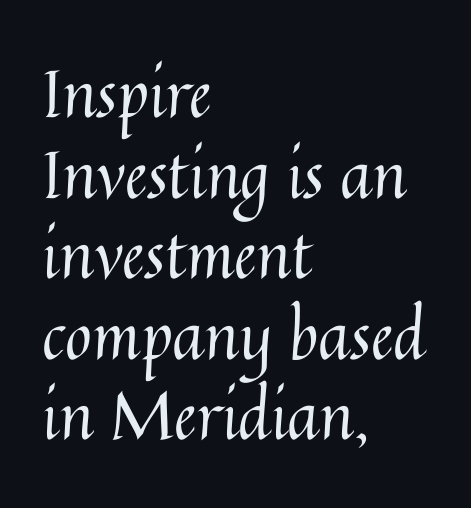
{"bold": "no", "weight": "regular", "width": "normal", "stroke_contrast": "medium", "x_height": "medium", "monospaced": "no", "underline": "no", "align": "left", "line_spacing_ratio": 1.24, "letter_spacing": "normal", "letter_spacing_em": 0.0, "glyph_px": 65}
